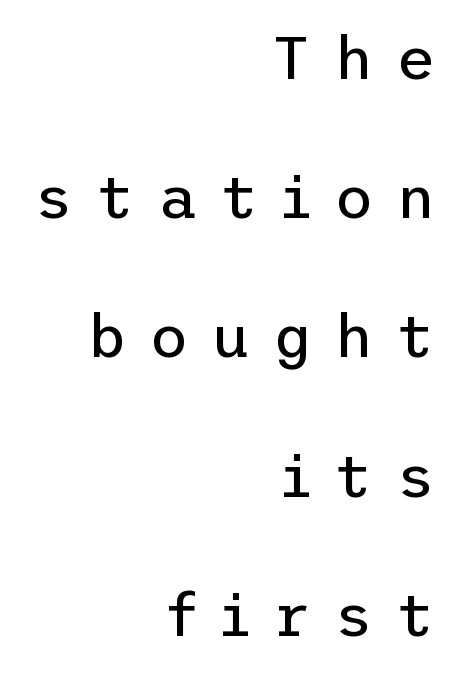
{"serif": "no", "italic": "no", "bold": "no", "weight": "regular", "width": "normal", "stroke_contrast": "low", "x_height": "medium", "underline": "no", "align": "right", "line_spacing": "loose", "line_spacing_ratio": 2.32, "letter_spacing": "wide", "letter_spacing_em": 0.38, "glyph_px": 60}
